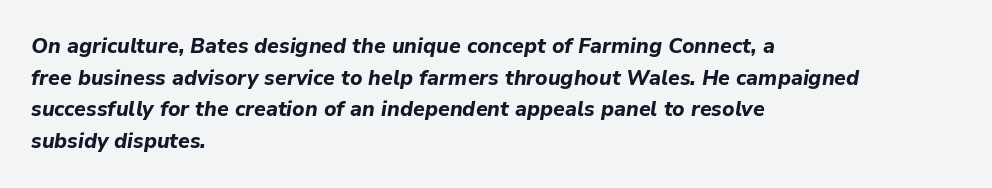
Q: Is the text bold? A: Yes.
Q: Is the text italic (slanted)? A: Yes, it leans right by about 9 degrees.
Q: Is the text underlined? A: No.
Q: How is the paragraph aligned? A: Left-aligned.
Q: Is the spacing between letters normal or unusually wide? A: Normal.
Q: Is the spacing between lines tight, normal or loose? A: Normal.
